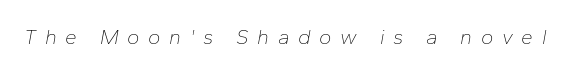
The image shows 21 px text type, italic (leaning right); set unusually wide letter spacing (+0.41 em), not underlined.
